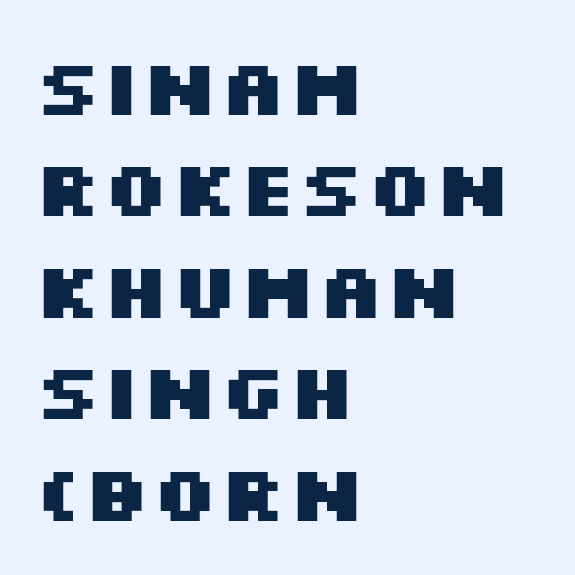
The image shows 78 px heavy, wide sans-serif type, upright; set left-aligned, normal line spacing (1.3x), normal letter spacing, not underlined; medium stroke contrast and a large x-height.
